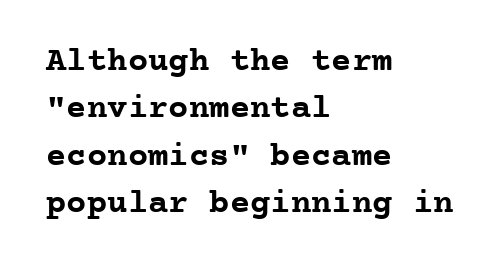
The space between consecutive lines is moderate. Here the designer chose a console-style face with uniform glyph widths. Typographically, this falls in the serif category. Summary of weight: heavy, a full bold.
